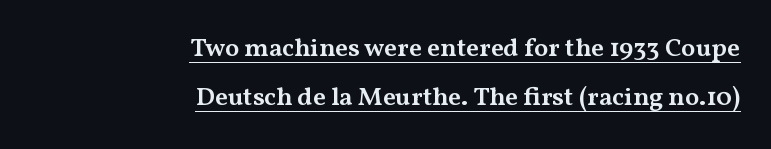
All the whitespace from short lines collects on the left. A semibold gives these letters moderate extra thickness, short of bold. Honestly, the underline is the first thing you notice here. Quick note: not italic, upright. The gaps between neighbouring characters are ordinary and unremarkable.
